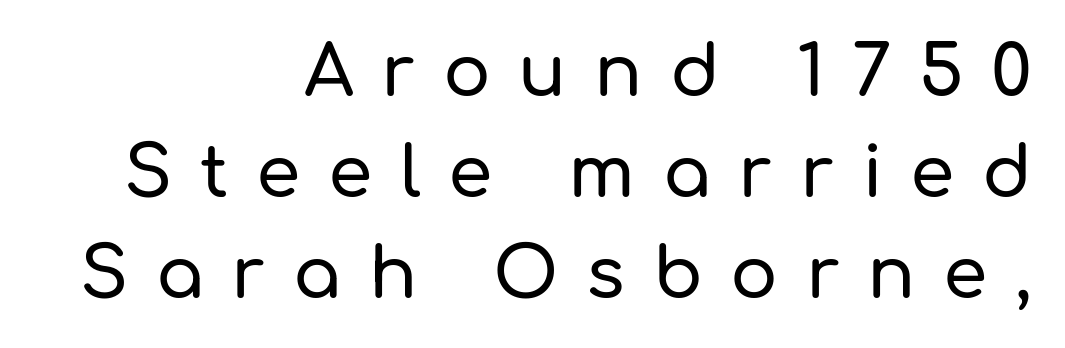
The image shows 71 px sans-serif type, upright; set right-aligned, normal line spacing (1.42x), unusually wide letter spacing (+0.39 em), not underlined; low stroke contrast and a medium x-height.
